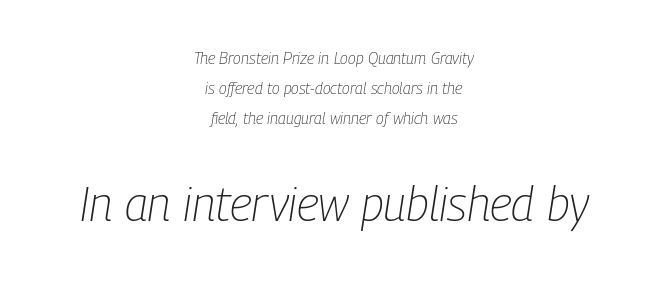
{"italic": "yes", "lean": "right", "slant_degrees": 9, "bold": "no", "weight": "light", "width": "condensed", "stroke_contrast": "low", "x_height": "medium", "monospaced": "no", "underline": "no", "align": "center", "line_spacing_ratio": 1.87, "letter_spacing": "normal", "letter_spacing_em": 0.0, "larger_block": "second", "size_ratio": 2.94, "glyph_px": 47}
